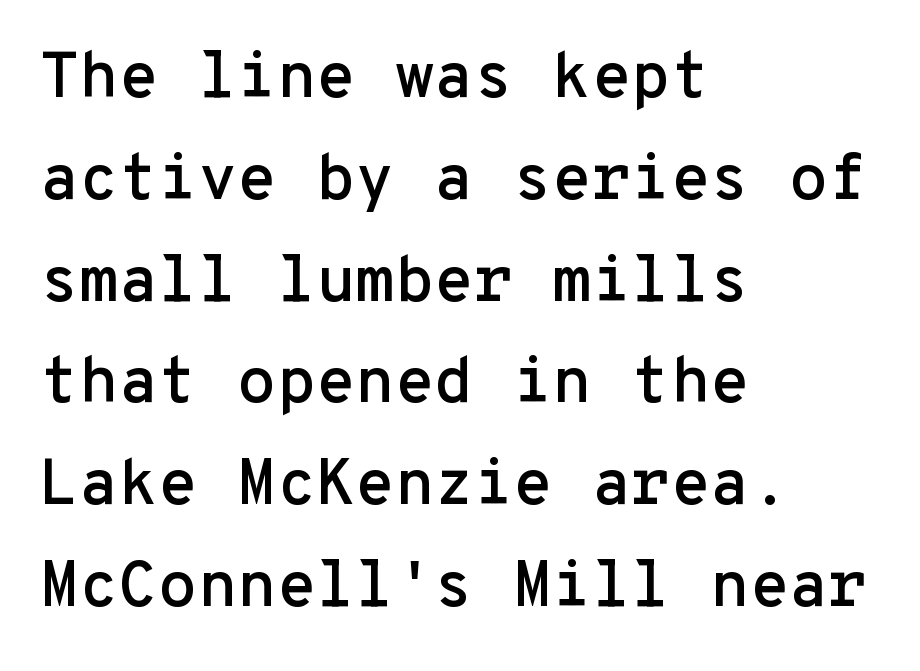
The image shows 64 px sans-serif type, upright, monospaced; set left-aligned, normal line spacing (1.59x), normal letter spacing, not underlined; low stroke contrast and a medium x-height.
